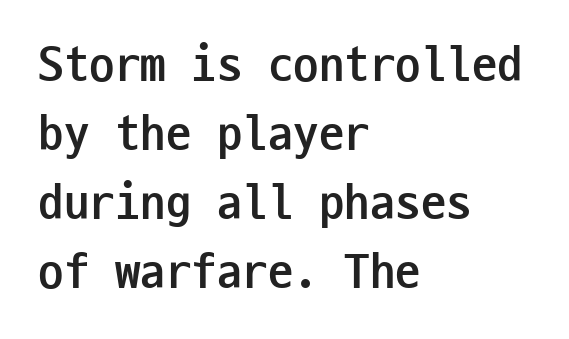
The image shows 51 px semibold, condensed sans-serif type, upright, monospaced; set left-aligned, normal line spacing (1.35x), normal letter spacing, not underlined; low stroke contrast and a medium x-height.
